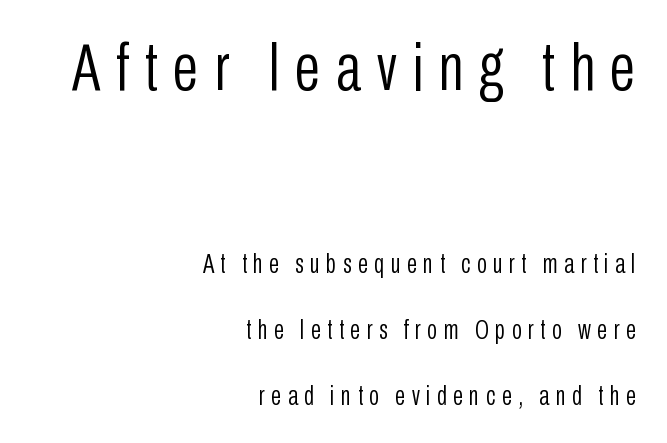
The image shows 67 px light, condensed sans-serif type, upright; set right-aligned, loose line spacing (2.45x), unusually wide letter spacing (+0.23 em), not underlined; the first (top) block is 2.48x larger; low stroke contrast and a medium x-height.
